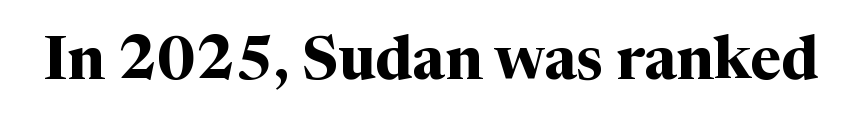
The image shows 60 px bold serif type, upright; set normal letter spacing, not underlined; medium stroke contrast and a medium x-height.
